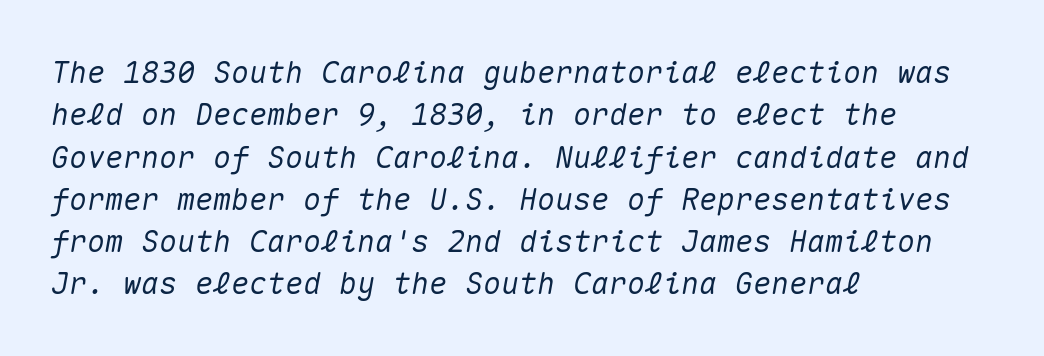
The block of text has a typical density, with ordinary space between rows. What stands out about the letter spacing? Nothing — it is the standard amount. Line starts are locked; line ends wander. The letters march in equal steps, a hallmark of fixed-pitch type.
